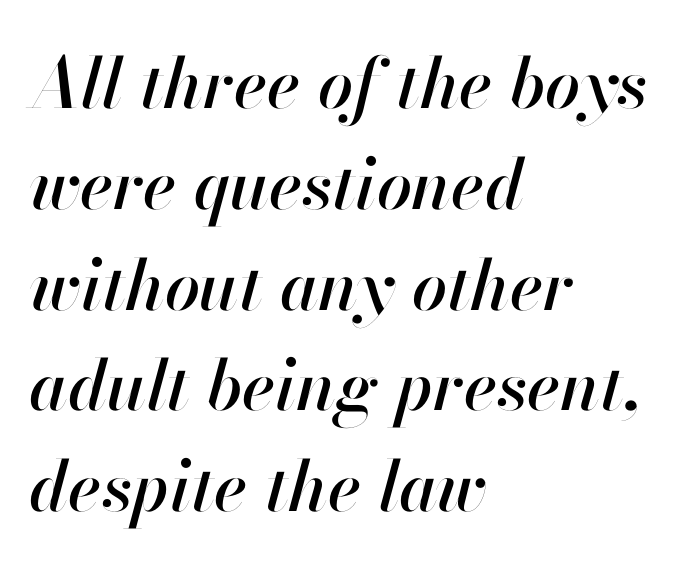
{"italic": "yes", "lean": "right", "slant_degrees": 13, "width": "normal", "stroke_contrast": "high", "x_height": "small", "monospaced": "no", "underline": "no", "align": "left", "line_spacing": "normal", "line_spacing_ratio": 1.44, "letter_spacing": "normal", "letter_spacing_em": 0.0, "glyph_px": 70}
